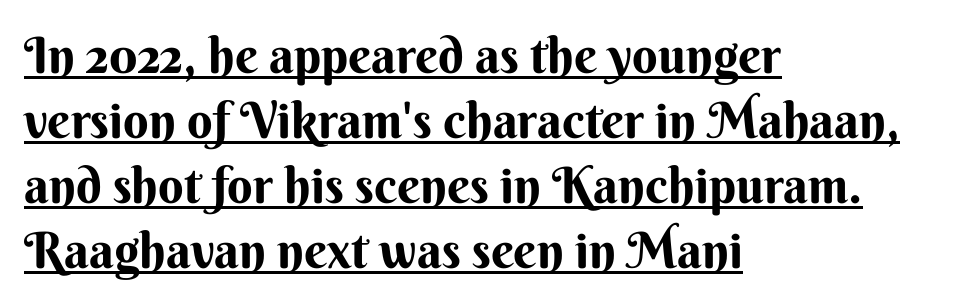
{"serif": "no", "italic": "no", "width": "normal", "stroke_contrast": "medium", "x_height": "small", "monospaced": "no", "underline": "yes", "align": "left", "line_spacing": "normal", "line_spacing_ratio": 1.3, "letter_spacing": "normal", "letter_spacing_em": 0.0, "glyph_px": 50}
